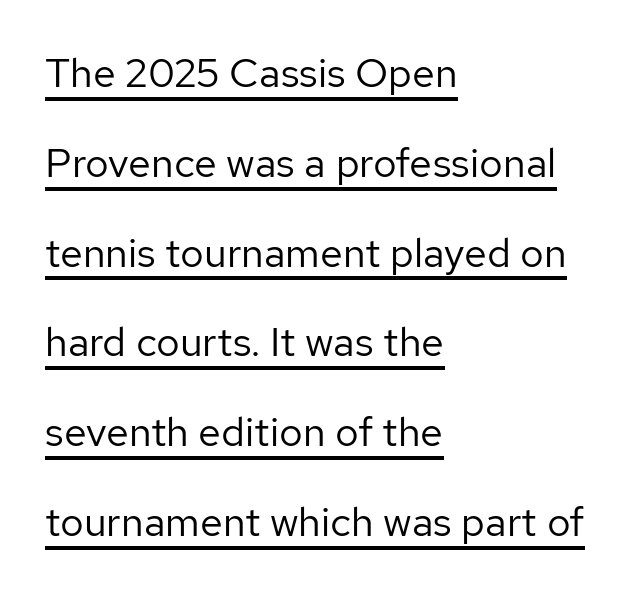
{"serif": "no", "italic": "no", "bold": "no", "weight": "regular", "width": "normal", "stroke_contrast": "low", "x_height": "medium", "monospaced": "no", "underline": "yes", "align": "left", "line_spacing": "loose", "line_spacing_ratio": 2.19, "letter_spacing": "normal", "letter_spacing_em": 0.0, "glyph_px": 41}
